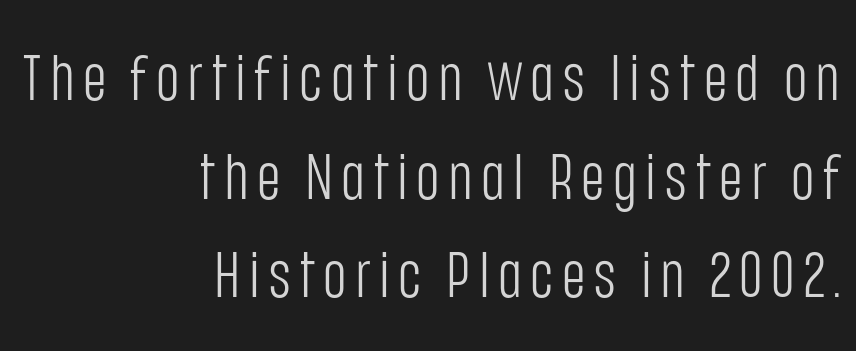
Q: Is the text bold? A: No.
Q: Is the text italic (slanted)? A: No, it is upright.
Q: Is the typeface a serif or a sans-serif typeface? A: Sans-serif.
Q: Is the text underlined? A: No.
Q: How is the paragraph aligned? A: Right-aligned.
Q: Is the spacing between lines tight, normal or loose? A: Normal.
Q: Width (condensed, normal, or wide)? A: Condensed.
Q: Stroke contrast? A: Low.
Q: x-height? A: Large.
Q: Monospaced? A: No.
